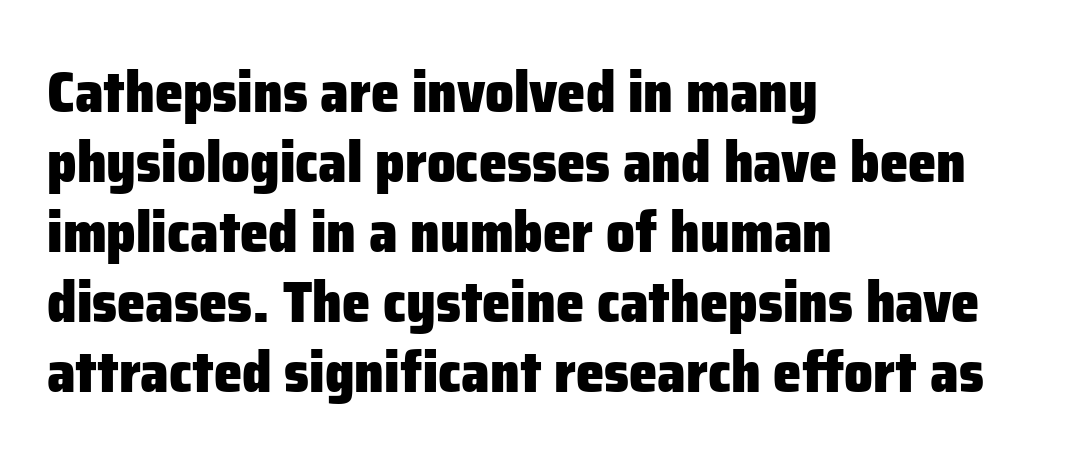
Does the lettering tilt? It doesn't — this is upright. The typesetter chose a ragged-right arrangement here. Set as a true bold cut, around the 700 mark. The rendering uses natural spacing where letterforms have individual widths. Descenders are the only things crossing below the line.
